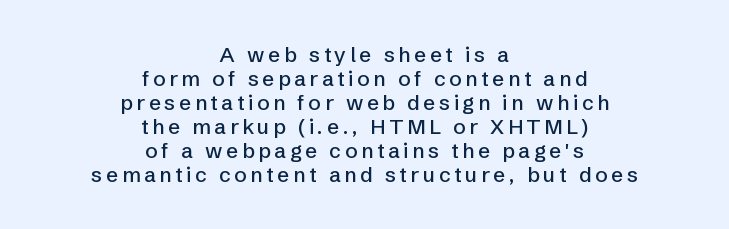
{"italic": "no", "underline": "no", "align": "center", "line_spacing": "tight", "line_spacing_ratio": 1.14, "glyph_px": 21}
